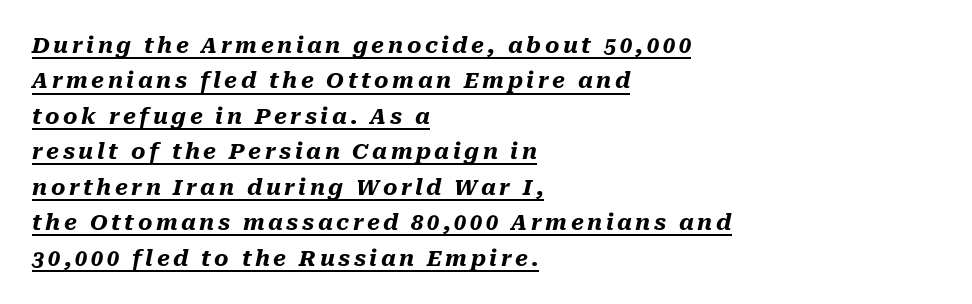
The image shows 22 px bold type, italic (leaning right); set left-aligned, normal line spacing (1.61x), underlined.
